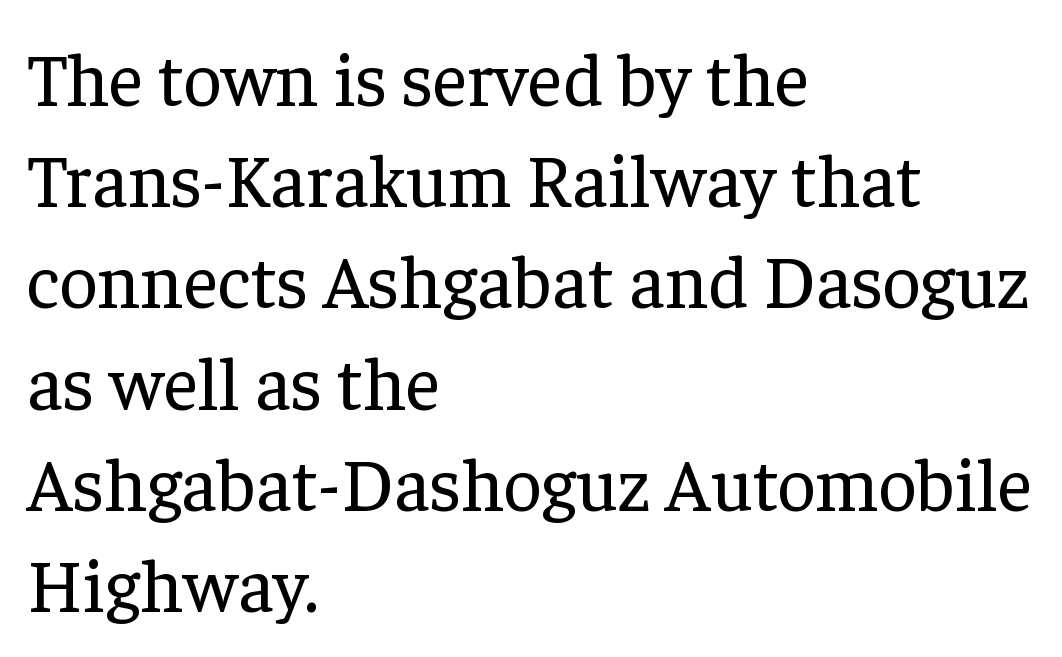
The ragged edge is on the right, which tells us the setting is flush left. The leading is moderate, giving the passage an even texture. Each letter's strokes conclude with small projecting serifs. Stroke thickness stays within the range of a standard reading face or lighter.
